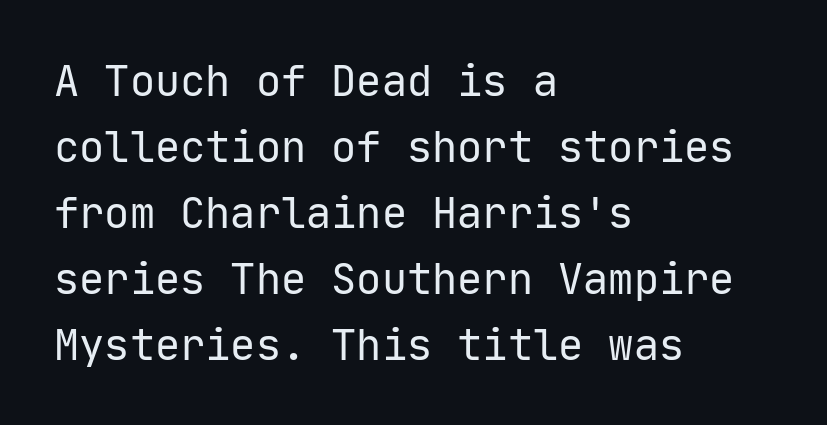
Q: Is the text bold? A: No.
Q: Is the text italic (slanted)? A: No, it is upright.
Q: Is the typeface a serif or a sans-serif typeface? A: Sans-serif.
Q: Is the text underlined? A: No.
Q: How is the paragraph aligned? A: Left-aligned.
Q: Is the spacing between letters normal or unusually wide? A: Normal.
Q: Is the spacing between lines tight, normal or loose? A: Normal.
Q: Width (condensed, normal, or wide)? A: Normal.
Q: Stroke contrast? A: Low.
Q: x-height? A: Medium.
Q: Monospaced? A: Yes.
